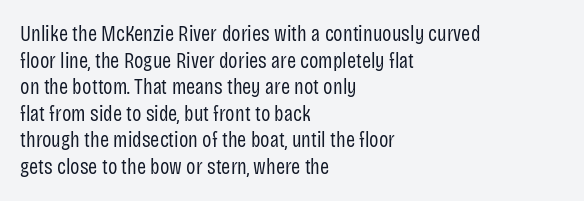
{"italic": "no", "bold": "no", "underline": "no", "align": "left", "line_spacing_ratio": 1.21, "letter_spacing": "normal", "letter_spacing_em": 0.0, "glyph_px": 22}
